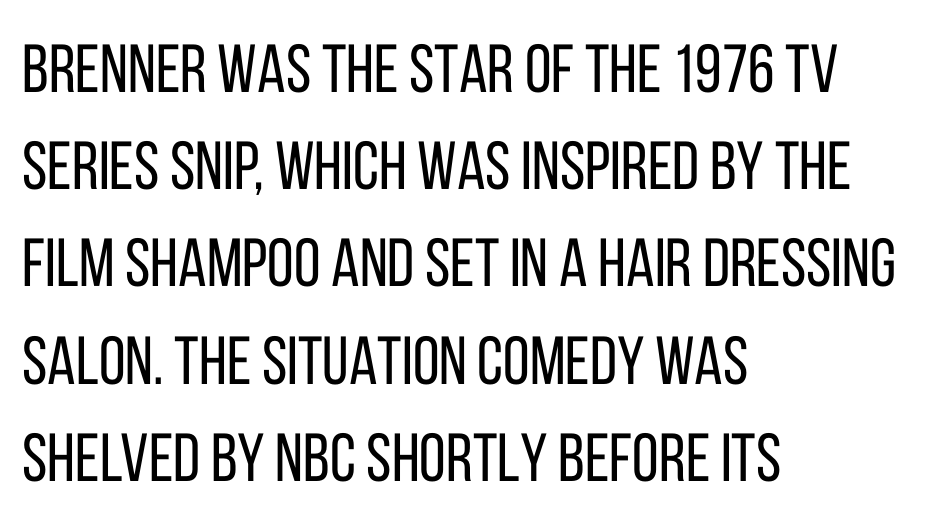
The glyphs are unaccompanied by any horizontal stroke below them. Compared with typical body copy, the letter spacing here is the same. Serifs: no, the terminals of the letterforms are clean. The face looks like a standard text weight, possibly lighter. Interline gaps are of average width in this sample.
